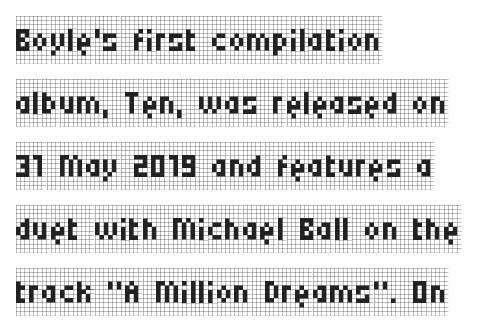
The face looks like a standard text weight, possibly lighter. The space between consecutive lines is moderate. Proportional: the letters do not fall into vertical columns. Has an underline been added? It has not.
